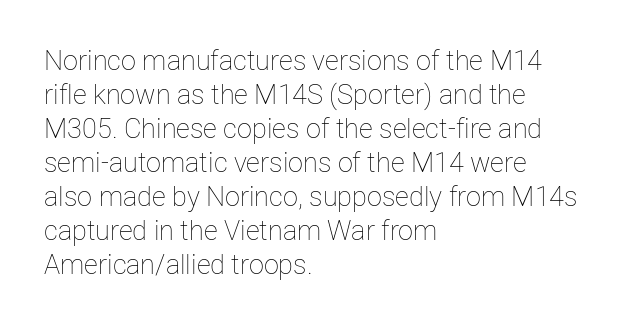
Vertically, the passage feels balanced, rows spaced as you'd expect. The strip under each line holds only bare page. Weight: in the light-to-regular range. Glyph-to-glyph distance matches everyday printed text.
